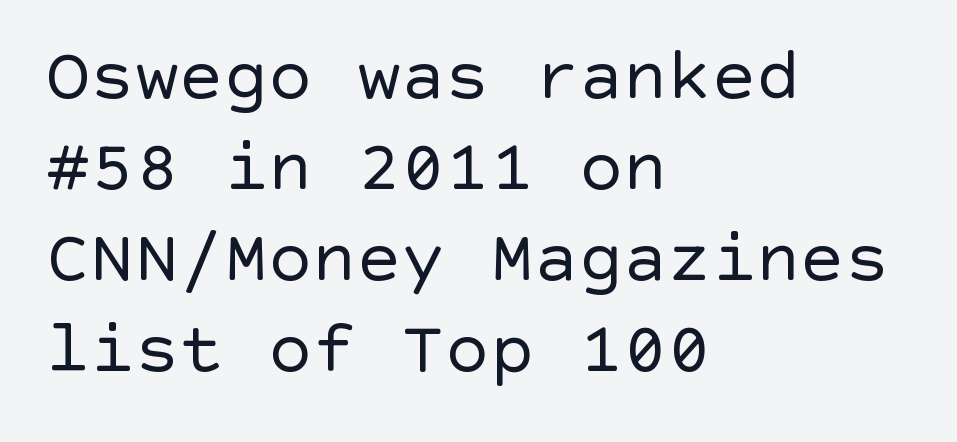
{"serif": "no", "italic": "no", "bold": "no", "weight": "regular", "width": "normal", "x_height": "large", "underline": "no", "align": "left", "line_spacing_ratio": 1.23, "letter_spacing": "normal", "letter_spacing_em": 0.0, "glyph_px": 74}
